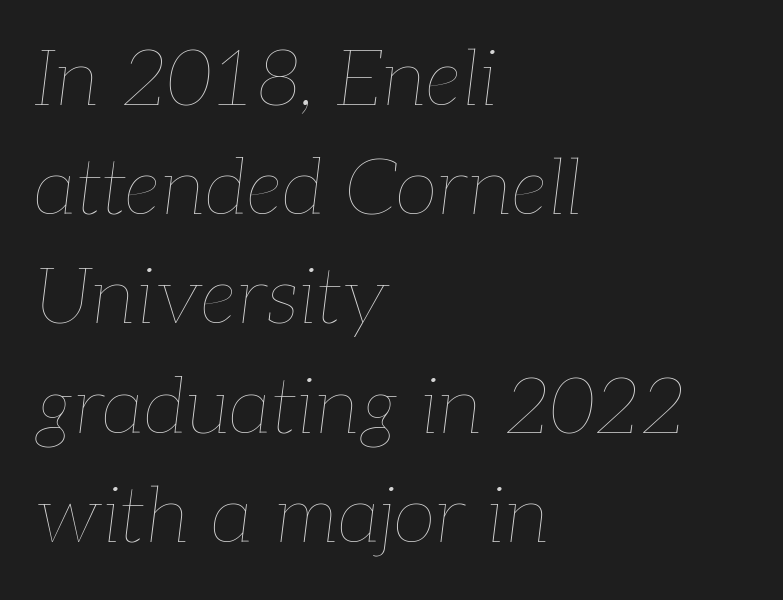
No word sits above an underline. The passage shown is typed in a proportional face where columns would drift. There is no visible air inserted between adjacent glyphs. Does the leading feel generous? No, just average.
